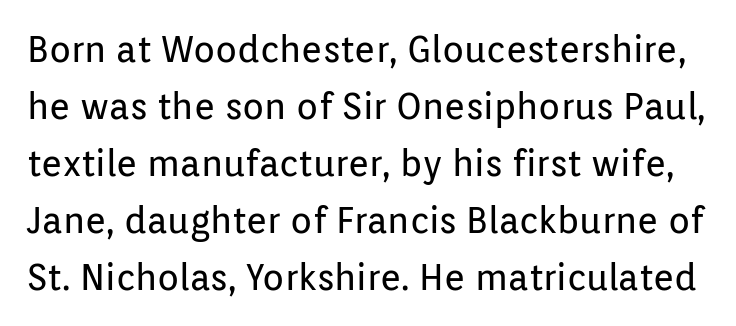
The line texture is even and compact thanks to regular tracking. Do the characters align in a grid? No, the font is proportional. The baseline area is clear. Caption: face not bold, strokes unweighted. The rendering uses a moderate line-height, typical for paragraphs.
